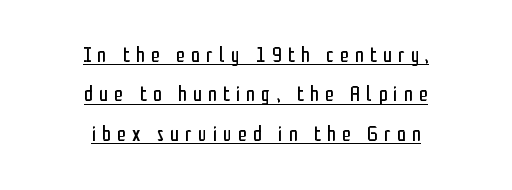
{"italic": "no", "bold": "no", "underline": "yes", "align": "center", "line_spacing_ratio": 1.79, "letter_spacing": "wide", "letter_spacing_em": 0.29, "glyph_px": 22}
